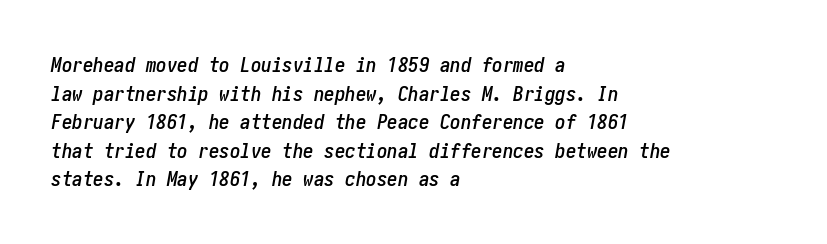
{"italic": "yes", "lean": "right", "slant_degrees": 10, "underline": "no", "align": "left", "line_spacing": "normal", "line_spacing_ratio": 1.36, "letter_spacing": "normal", "letter_spacing_em": 0.0, "glyph_px": 21}
